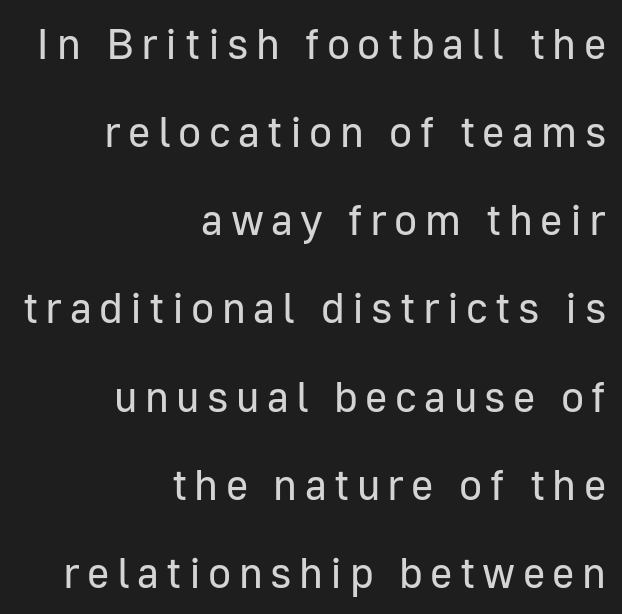
{"serif": "no", "italic": "no", "bold": "no", "weight": "regular", "width": "normal", "stroke_contrast": "low", "x_height": "medium", "monospaced": "no", "underline": "no", "align": "right", "line_spacing": "loose", "line_spacing_ratio": 2.05, "glyph_px": 43}
